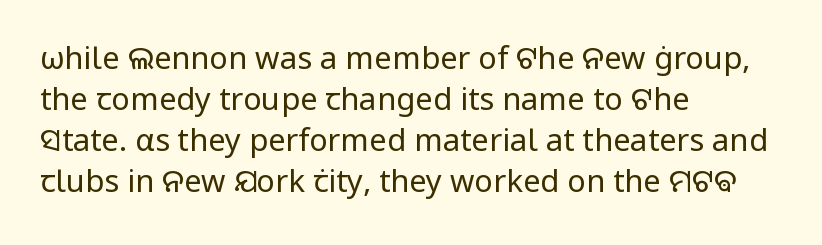
The image shows 31 px regular-weight sans-serif type, upright; set left-aligned, normal line spacing (1.32x), normal letter spacing, not underlined; low stroke contrast and a medium x-height.
